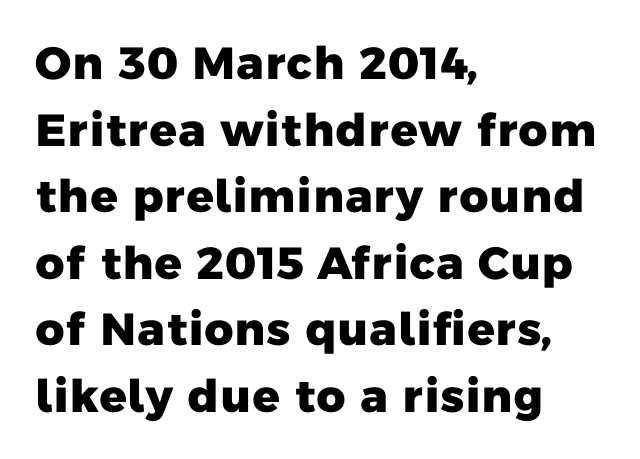
The image shows 45 px heavy sans-serif type; set left-aligned, normal line spacing (1.48x), normal letter spacing, not underlined; low stroke contrast and a medium x-height.
